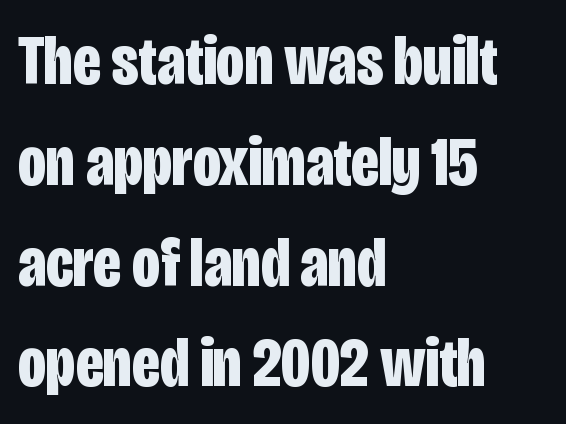
What weight is shown? A full bold with thick strokes. Note the varied advance widths — an 'i' is clearly narrower than an 'm'. Notice how the stems are strictly vertical — no italics here. A normal amount of white space separates one row of letters from the next. Line beginnings align vertically; line endings do not.
